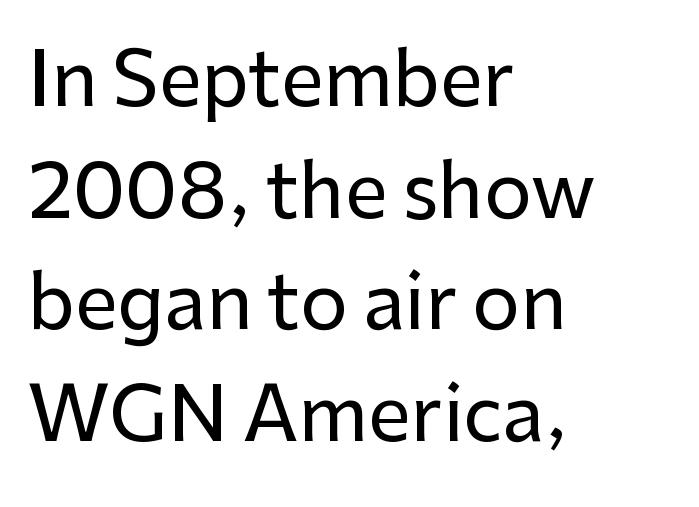
Q: Is the text italic (slanted)? A: No, it is upright.
Q: Is the typeface a serif or a sans-serif typeface? A: Sans-serif.
Q: Is the text underlined? A: No.
Q: How is the paragraph aligned? A: Left-aligned.
Q: Is the spacing between letters normal or unusually wide? A: Normal.
Q: Is the spacing between lines tight, normal or loose? A: Normal.
Q: Width (condensed, normal, or wide)? A: Normal.
Q: Stroke contrast? A: Low.
Q: x-height? A: Medium.
Q: Monospaced? A: No.
